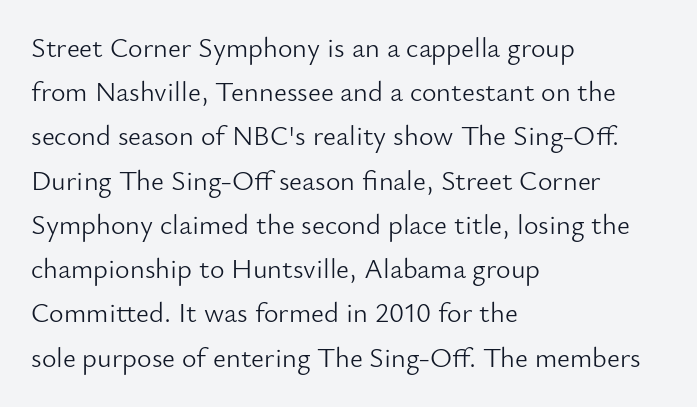
Q: Is the text bold? A: No.
Q: Is the text italic (slanted)? A: No, it is upright.
Q: Is the typeface a serif or a sans-serif typeface? A: Sans-serif.
Q: Is the text underlined? A: No.
Q: How is the paragraph aligned? A: Left-aligned.
Q: Is the spacing between letters normal or unusually wide? A: Normal.
Q: Is the spacing between lines tight, normal or loose? A: Normal.
Q: Width (condensed, normal, or wide)? A: Normal.
Q: Stroke contrast? A: Low.
Q: x-height? A: Small.
Q: Monospaced? A: No.
